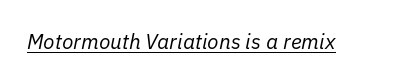
The image shows 21 px text type, italic (leaning right); set normal letter spacing, underlined.
